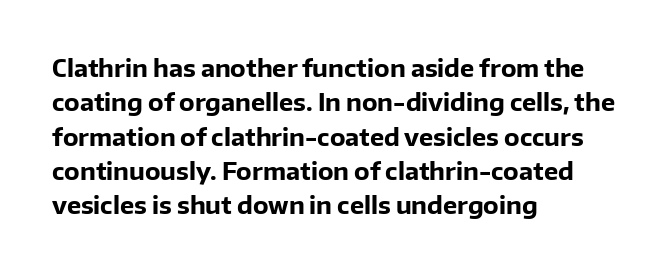
Q: Is the text bold? A: Yes.
Q: Is the text italic (slanted)? A: No, it is upright.
Q: Is the text underlined? A: No.
Q: How is the paragraph aligned? A: Left-aligned.
Q: Is the spacing between letters normal or unusually wide? A: Normal.
Q: Is the spacing between lines tight, normal or loose? A: Normal.
